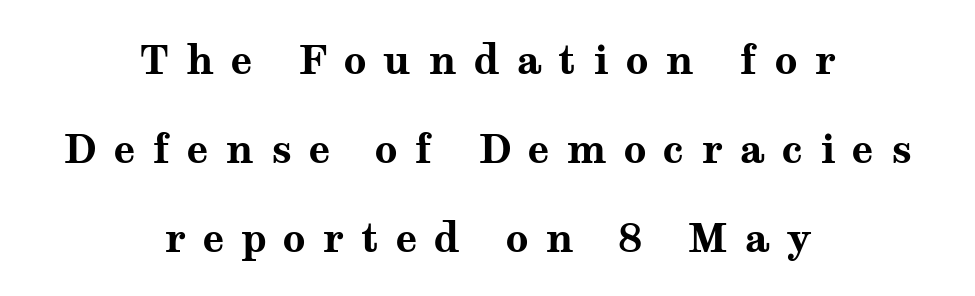
{"serif": "yes", "italic": "no", "bold": "yes", "weight": "bold", "width": "wide", "stroke_contrast": "medium", "x_height": "medium", "monospaced": "no", "underline": "no", "align": "center", "line_spacing": "loose", "line_spacing_ratio": 2.22, "letter_spacing": "wide", "letter_spacing_em": 0.42, "glyph_px": 40}
